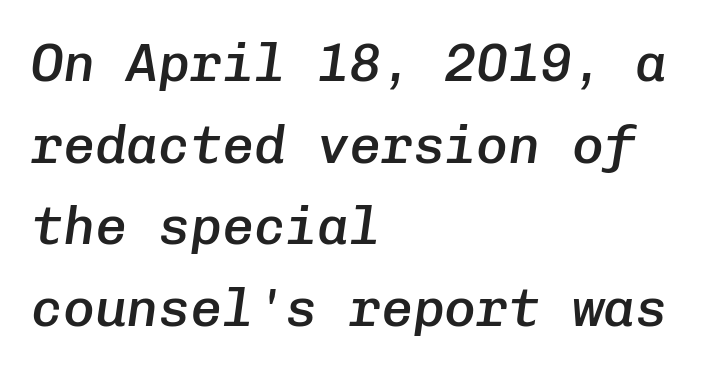
Baseline-to-baseline distance is the conventional proportion of letter height. Honestly, the letter spacing is just normal — you wouldn't notice it. The lines in this sample share a left origin and differ only in where they stop. It's the slanting kind of type.
